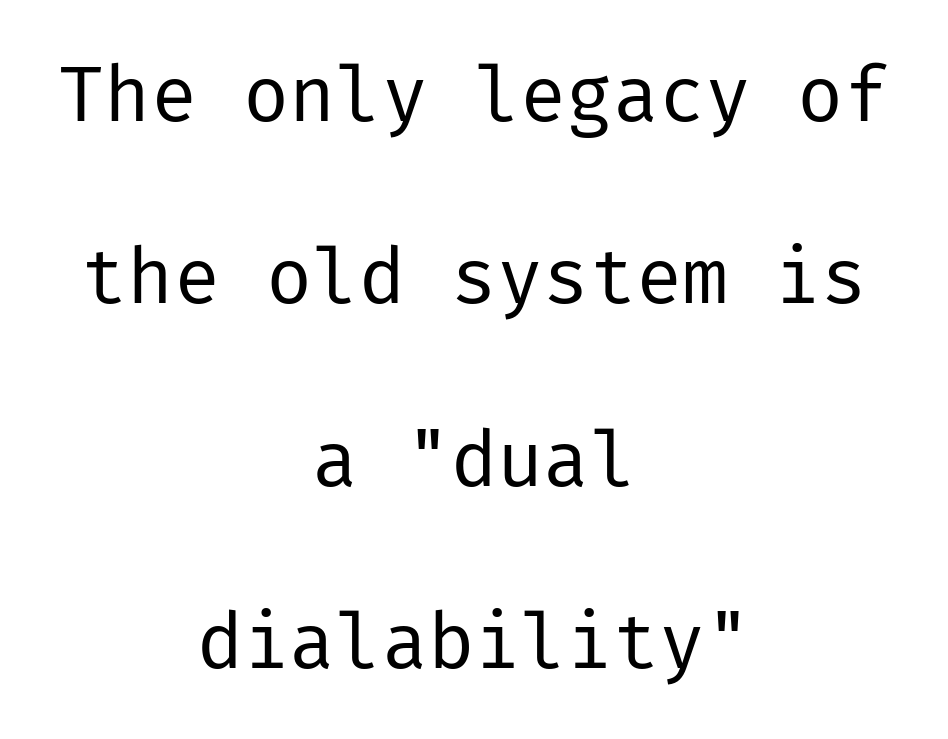
Q: Is the text bold? A: No.
Q: Is the text italic (slanted)? A: No, it is upright.
Q: Is the typeface a serif or a sans-serif typeface? A: Sans-serif.
Q: Is the text underlined? A: No.
Q: How is the paragraph aligned? A: Centered.
Q: Is the spacing between letters normal or unusually wide? A: Normal.
Q: Is the spacing between lines tight, normal or loose? A: Loose.
Q: Width (condensed, normal, or wide)? A: Normal.
Q: Stroke contrast? A: Low.
Q: x-height? A: Medium.
